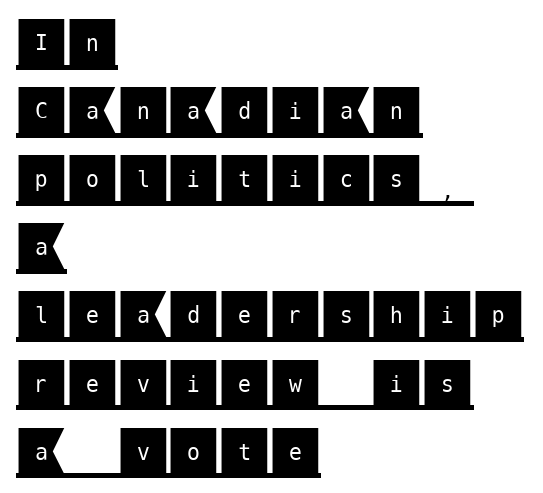
{"serif": "no", "italic": "no", "width": "normal", "stroke_contrast": "medium", "x_height": "large", "underline": "yes", "align": "left", "line_spacing": "normal", "line_spacing_ratio": 1.31, "letter_spacing": "normal", "letter_spacing_em": 0.0, "glyph_px": 52}
